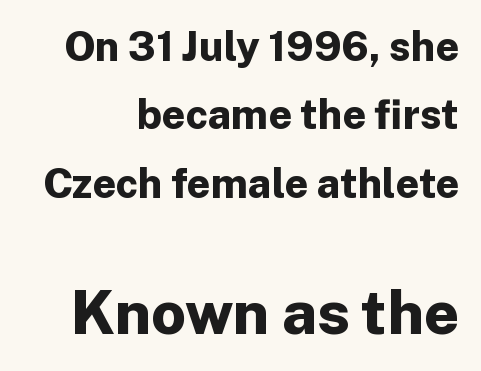
Ascenders rise straight up at ninety degrees. Bold? Absolutely — the strokes are thick and heavy. A normal amount of white space separates one row of letters from the next. Right-aligned paragraph, ragged on the left. Bare-footed words on every line.
